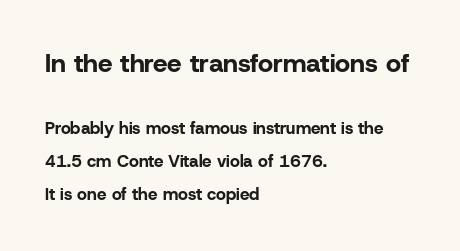
{"italic": "no", "bold": "yes", "underline": "no", "align": "left", "line_spacing": "loose", "line_spacing_ratio": 1.93, "letter_spacing": "normal", "letter_spacing_em": 0.0, "larger_block": "first", "size_ratio": 1.53, "glyph_px": 26}
